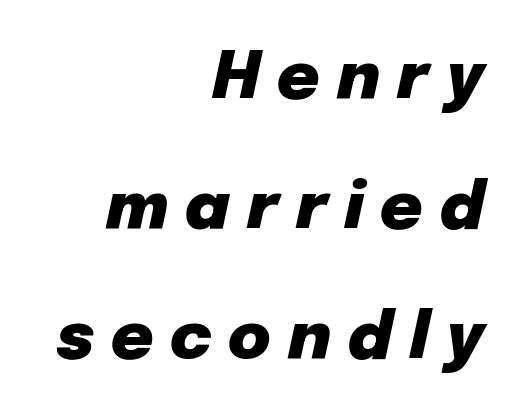
The image shows 65 px heavy type, italic (leaning right); set right-aligned, loose line spacing (2.0x), unusually wide letter spacing (+0.26 em), not underlined; low stroke contrast and a medium x-height.
